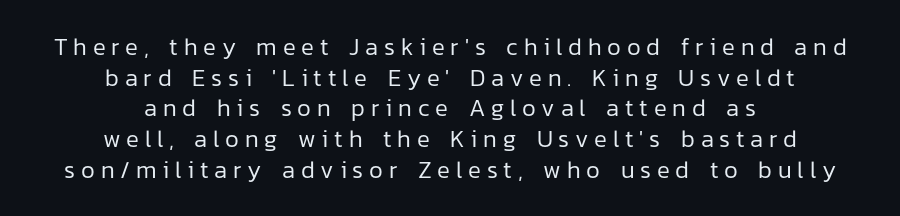
The image shows 24 px text type, upright; set centered, normal line spacing (1.28x), unusually wide letter spacing (+0.24 em), not underlined.
